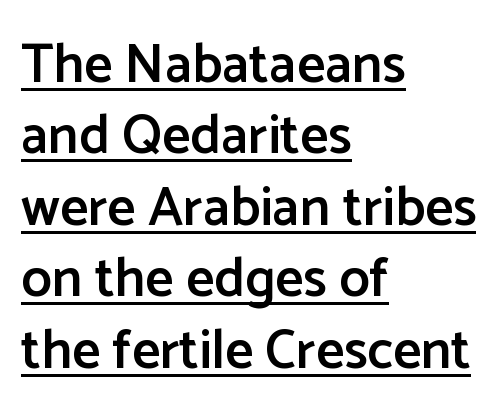
Leftover space on each line is placed entirely after the last word. The rendering uses a moderate line-height, typical for paragraphs. It's the straight-up-and-down kind of type. Strokes here are thickened, but only to semibold level. The passage shown is typeset with a sans-serif family. Spacing between characters is what you'd get straight out of the box.
